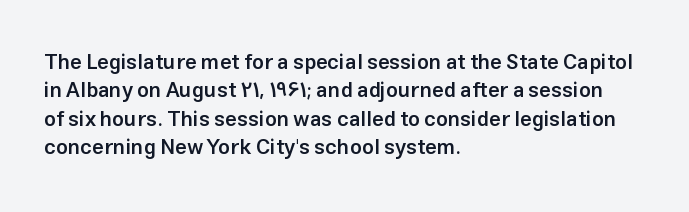
Q: Is the text bold? A: Semi-bold.
Q: Is the text italic (slanted)? A: No, it is upright.
Q: Is the text underlined? A: No.
Q: How is the paragraph aligned? A: Left-aligned.
Q: Is the spacing between letters normal or unusually wide? A: Normal.
Q: Is the spacing between lines tight, normal or loose? A: Normal.
